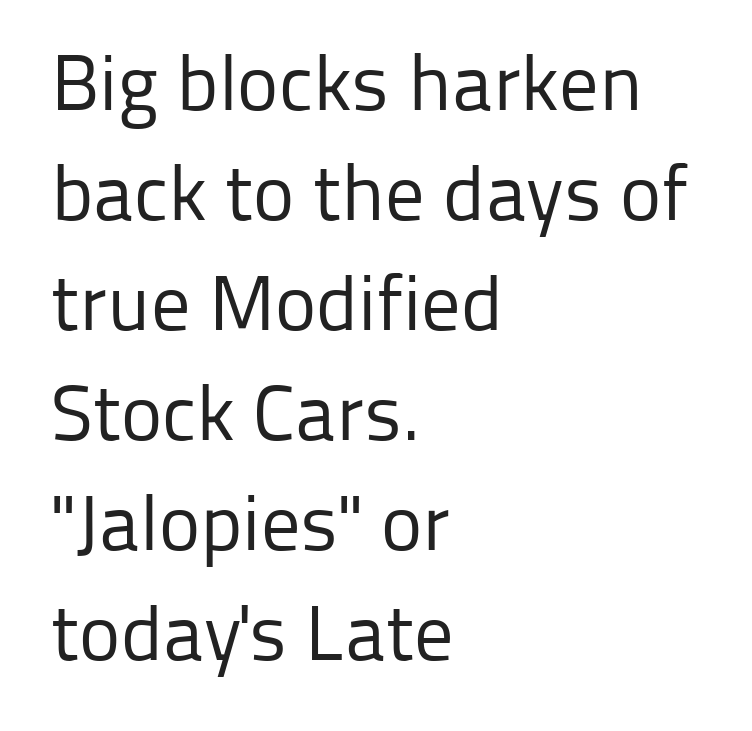
What's the leading like? Ordinary, nothing unusual. The string is rendered with underlining switched off. Here the designer chose a conventional face with non-uniform glyph widths. Standard letterfit; no display-style spreading of the glyphs. Type style note: lacks serifs.
